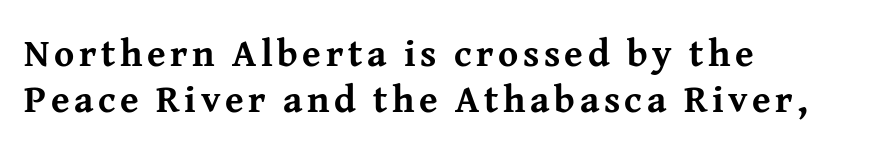
The image shows 38 px bold serif type, upright; set left-aligned, line spacing 1.22x, not underlined; medium stroke contrast and a medium x-height.
